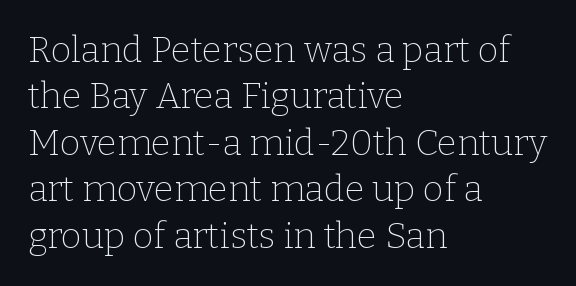
Glance below the letters and you will spot only blank space. All the whitespace from short lines collects on the right. Is the letter spacing exaggerated? No — it looks like the ordinary default. Each stroke keeps to a modest, everyday thickness or less. The rendering uses natural spacing where letterforms have individual widths.
